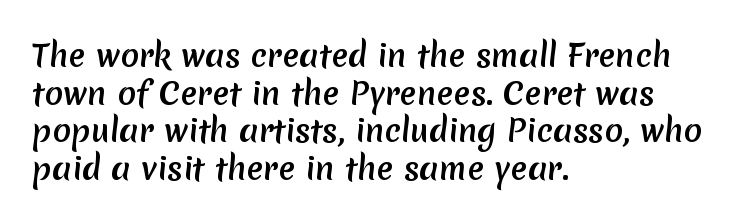
The image shows 31 px sans-serif type; set left-aligned, line spacing 1.21x, normal letter spacing, not underlined; medium stroke contrast and a medium x-height.
